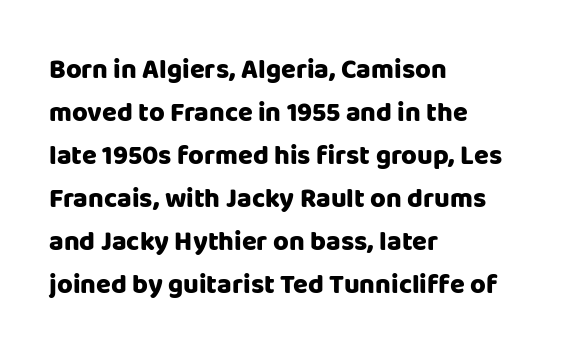
Q: Is the text bold? A: Yes.
Q: Is the text italic (slanted)? A: No, it is upright.
Q: Is the text underlined? A: No.
Q: How is the paragraph aligned? A: Left-aligned.
Q: Is the spacing between letters normal or unusually wide? A: Normal.
Q: Is the spacing between lines tight, normal or loose? A: Normal.
